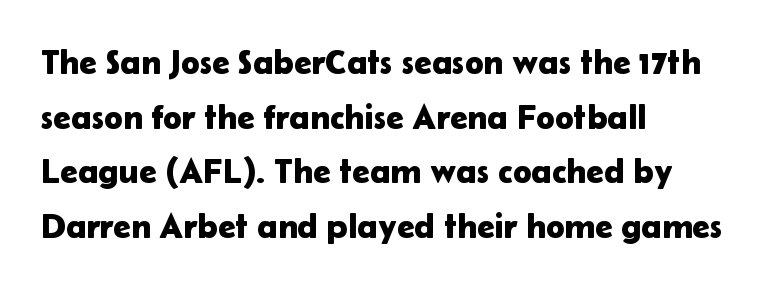
Q: Is the text italic (slanted)? A: No, it is upright.
Q: Is the typeface a serif or a sans-serif typeface? A: Sans-serif.
Q: Is the text underlined? A: No.
Q: How is the paragraph aligned? A: Left-aligned.
Q: Is the spacing between letters normal or unusually wide? A: Normal.
Q: Is the spacing between lines tight, normal or loose? A: Normal.
Q: Width (condensed, normal, or wide)? A: Normal.
Q: Stroke contrast? A: Low.
Q: x-height? A: Medium.
Q: Monospaced? A: No.
